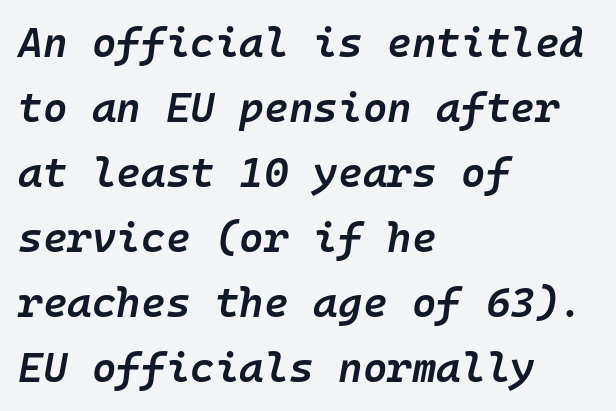
Q: Is the text bold? A: Semi-bold.
Q: Is the text italic (slanted)? A: Yes, it leans right by about 10 degrees.
Q: Is the text underlined? A: No.
Q: How is the paragraph aligned? A: Left-aligned.
Q: Is the spacing between letters normal or unusually wide? A: Normal.
Q: Is the spacing between lines tight, normal or loose? A: Normal.
Q: Width (condensed, normal, or wide)? A: Normal.
Q: Stroke contrast? A: Low.
Q: x-height? A: Medium.
